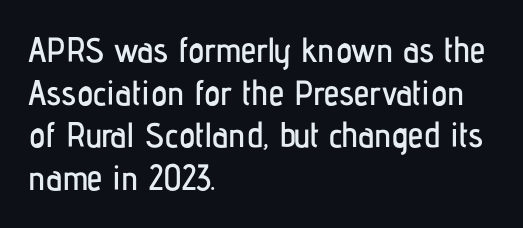
Q: Is the text italic (slanted)? A: No, it is upright.
Q: Is the typeface a serif or a sans-serif typeface? A: Sans-serif.
Q: Is the text underlined? A: No.
Q: How is the paragraph aligned? A: Left-aligned.
Q: Is the spacing between letters normal or unusually wide? A: Normal.
Q: Width (condensed, normal, or wide)? A: Condensed.
Q: Stroke contrast? A: Low.
Q: x-height? A: Medium.
Q: Monospaced? A: No.
